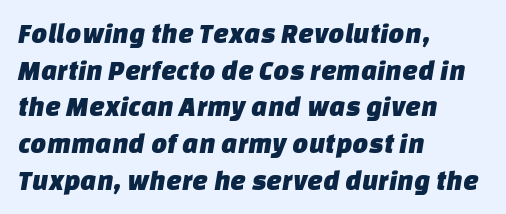
{"serif": "no", "width": "normal", "stroke_contrast": "low", "x_height": "large", "monospaced": "no", "underline": "no", "align": "left", "line_spacing": "normal", "line_spacing_ratio": 1.31, "letter_spacing": "normal", "letter_spacing_em": 0.0, "glyph_px": 28}
